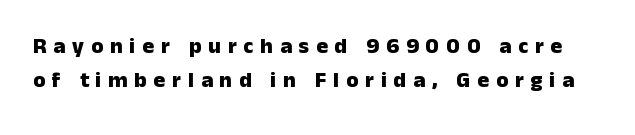
{"italic": "no", "bold": "yes", "underline": "no", "line_spacing": "normal", "line_spacing_ratio": 1.55, "letter_spacing": "wide", "letter_spacing_em": 0.31, "glyph_px": 22}
